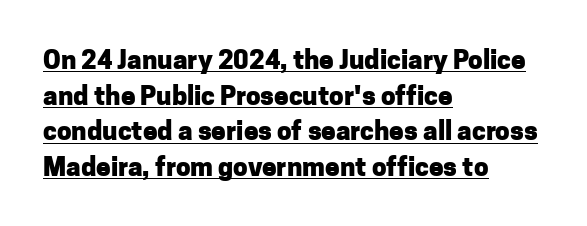
Q: Is the text bold? A: Yes.
Q: Is the text italic (slanted)? A: No, it is upright.
Q: Is the text underlined? A: Yes.
Q: How is the paragraph aligned? A: Left-aligned.
Q: Is the spacing between letters normal or unusually wide? A: Normal.
Q: Is the spacing between lines tight, normal or loose? A: Normal.
